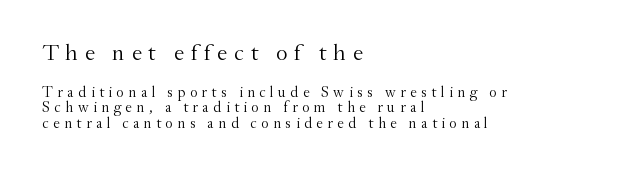
The letters in the upper block stand taller than those in the block below. Reading down the block, your eye returns to a fixed left position each line. Caption: face not bold, strokes unweighted. This is the regular roman posture of the typeface.
